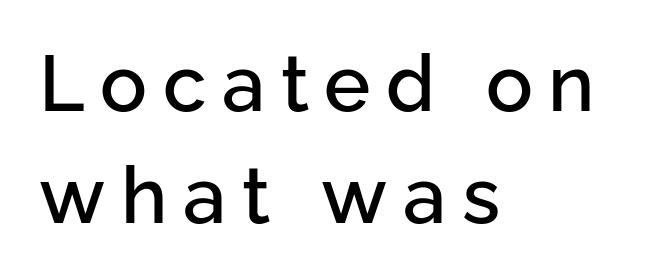
{"serif": "no", "italic": "no", "width": "normal", "stroke_contrast": "low", "x_height": "medium", "monospaced": "no", "underline": "no", "align": "left", "line_spacing": "normal", "line_spacing_ratio": 1.43, "letter_spacing": "wide", "letter_spacing_em": 0.2, "glyph_px": 78}
